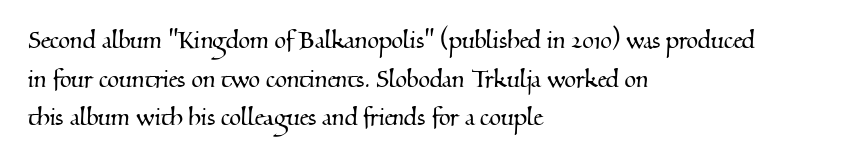
Q: Is the typeface a serif or a sans-serif typeface? A: Serif.
Q: Is the text underlined? A: No.
Q: How is the paragraph aligned? A: Left-aligned.
Q: Is the spacing between letters normal or unusually wide? A: Normal.
Q: Is the spacing between lines tight, normal or loose? A: Normal.
Q: Width (condensed, normal, or wide)? A: Normal.
Q: Stroke contrast? A: Medium.
Q: x-height? A: Small.
Q: Monospaced? A: No.
